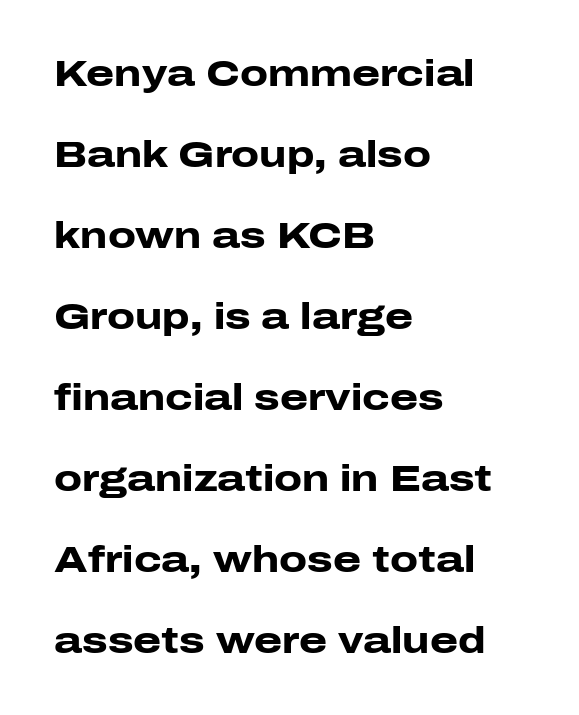
The glyphs are unaccompanied by any horizontal stroke below them. A typesetter would call this zero additional tracking. Rows of type keep a wide berth in the vertical direction. Proportional: the letters do not fall into vertical columns. The rendering anchors every line to the left-hand side. Characters remain perfectly vertical along every line.
